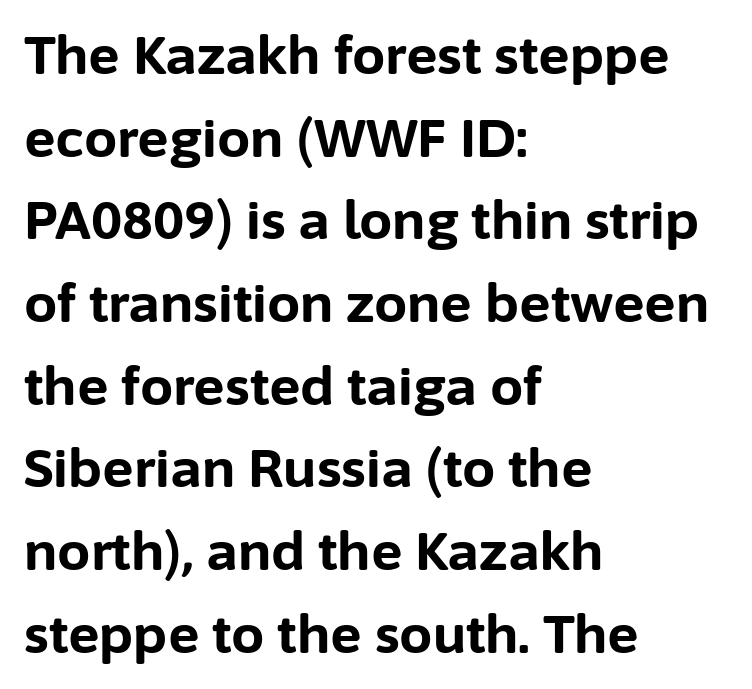
Rule under the text: the space is simply empty. Nope, no serifs anywhere on these letters. I'd describe the lettering as bold — thick and assertive. Looks like regular typesetting: each glyph gets only the width it needs. Vertical strokes here are truly vertical.
